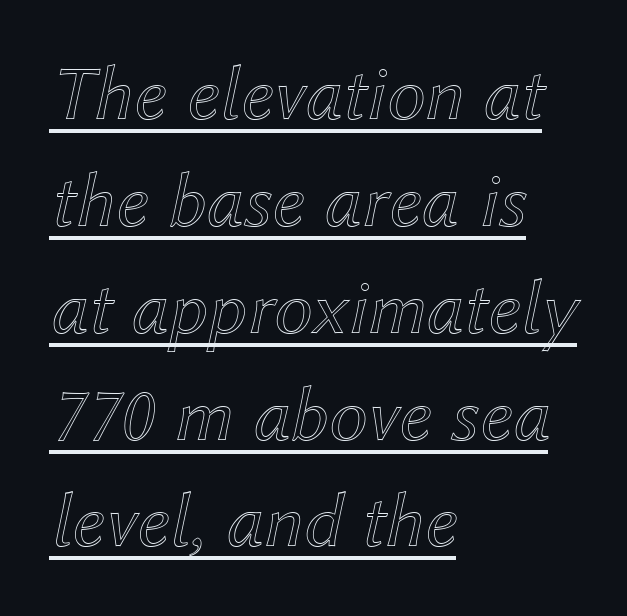
Line starts are locked; line ends wander. Is this a fixed-width face? No — the glyphs have proportional, varying widths. The string is rendered with underlining switched on. The axis of the letterforms is tilted away from vertical. The line texture is even and compact thanks to regular tracking. Honestly, the row spacing looks completely unremarkable.
